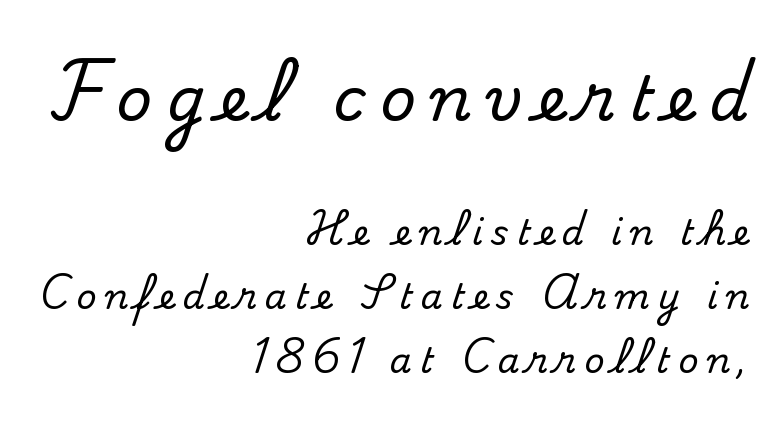
Just letters on the line, the space beneath them empty. All the whitespace from short lines collects on the left. The designer gave the opening block more size than the closing block. Each letter keeps its own natural width here, so spacing adapts to shape.
